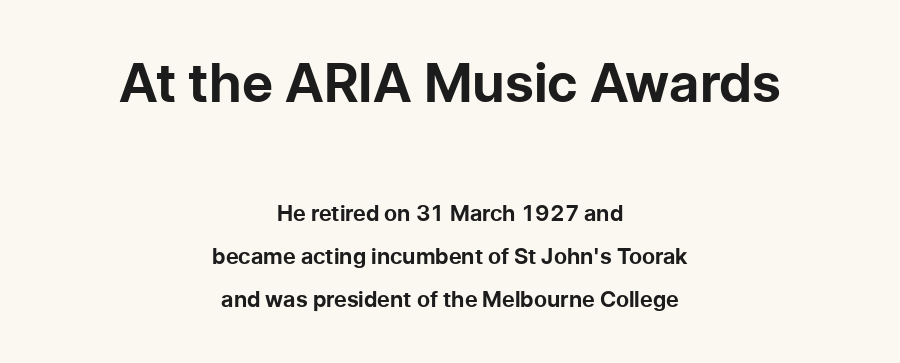
The image shows 54 px bold sans-serif type, upright; set centered, loose line spacing (1.97x), normal letter spacing, not underlined; the first (top) block is 2.45x larger; low stroke contrast and a medium x-height.
